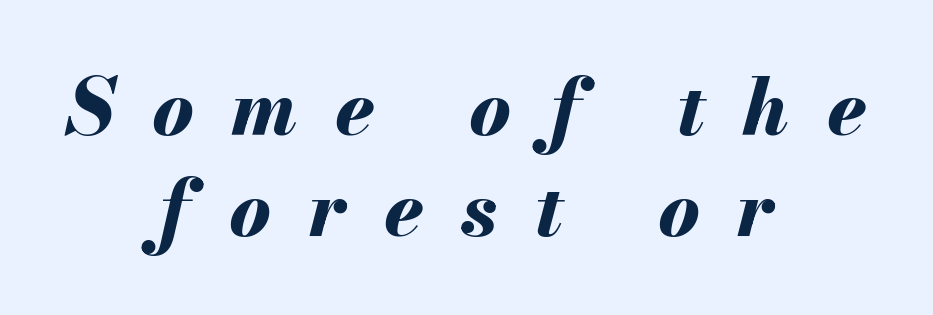
{"italic": "yes", "lean": "right", "slant_degrees": 13, "bold": "yes", "weight": "bold", "width": "normal", "stroke_contrast": "medium", "x_height": "small", "monospaced": "no", "underline": "no", "align": "center", "line_spacing": "normal", "line_spacing_ratio": 1.29, "letter_spacing": "wide", "letter_spacing_em": 0.48, "glyph_px": 78}
